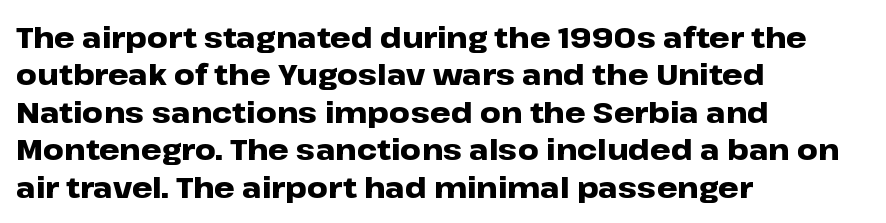
The image shows 29 px heavy, wide sans-serif type, upright; set left-aligned, normal line spacing (1.29x), normal letter spacing, not underlined; low stroke contrast and a medium x-height.
